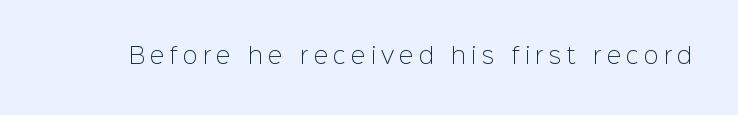
Q: Is the text bold? A: No.
Q: Is the text italic (slanted)? A: No, it is upright.
Q: Is the text underlined? A: No.
Q: Is the spacing between letters normal or unusually wide? A: Unusually wide.
